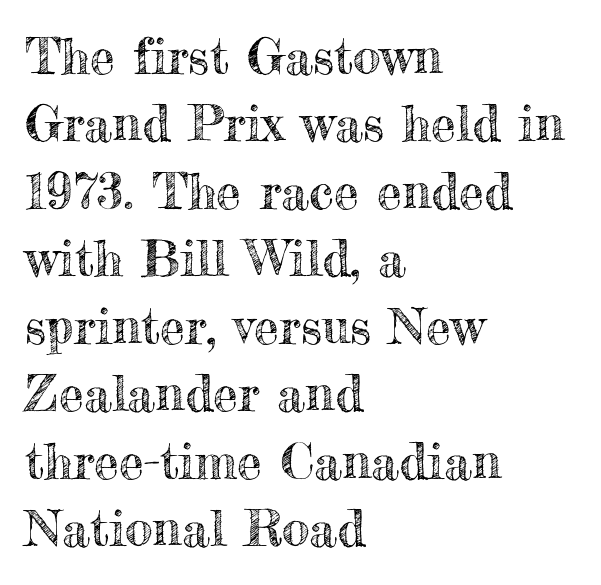
{"italic": "no", "width": "normal", "x_height": "small", "monospaced": "no", "underline": "no", "align": "left", "line_spacing": "normal", "line_spacing_ratio": 1.35, "letter_spacing": "normal", "letter_spacing_em": 0.0, "glyph_px": 50}
